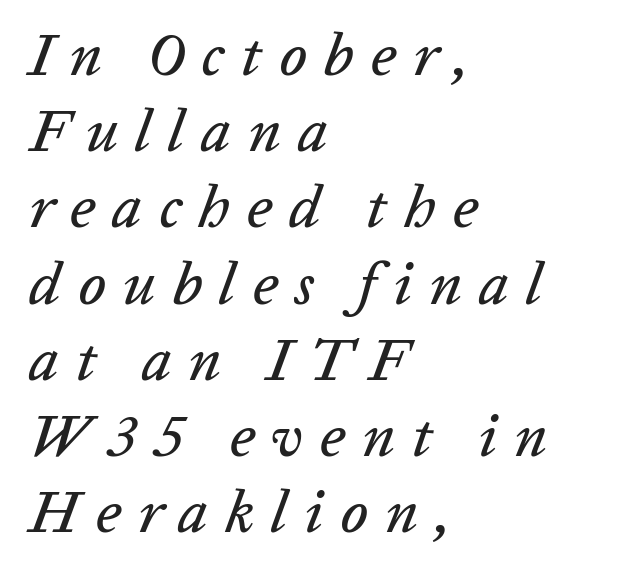
The image shows 60 px text type, italic (leaning right); set left-aligned, normal line spacing (1.27x), unusually wide letter spacing (+0.28 em), not underlined; low stroke contrast and a medium x-height.
